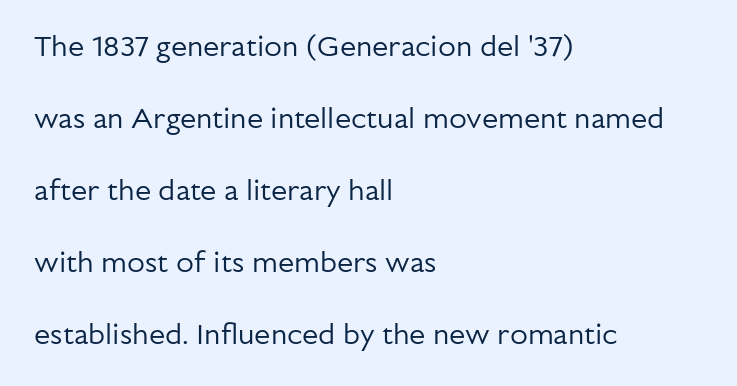
{"serif": "no", "italic": "no", "bold": "no", "weight": "regular", "width": "normal", "stroke_contrast": "low", "x_height": "medium", "monospaced": "no", "underline": "no", "align": "left", "line_spacing": "loose", "line_spacing_ratio": 2.48, "letter_spacing": "normal", "letter_spacing_em": 0.0, "glyph_px": 29}
